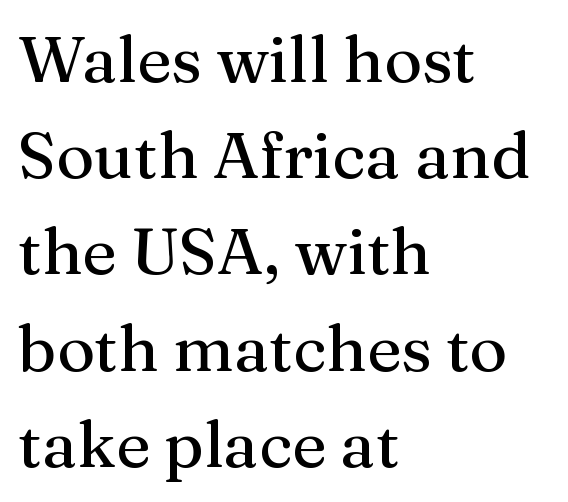
Standard letterfit; no display-style spreading of the glyphs. A student would call this left alignment; a typographer would say flush left, rag right. Old-style or modern, the face here clearly has serifs. One glance says typical: line gaps are just what's usual. Is this a fixed-width face? No — the glyphs have proportional, varying widths. Unlike italic type, these characters show no tilt at all.
